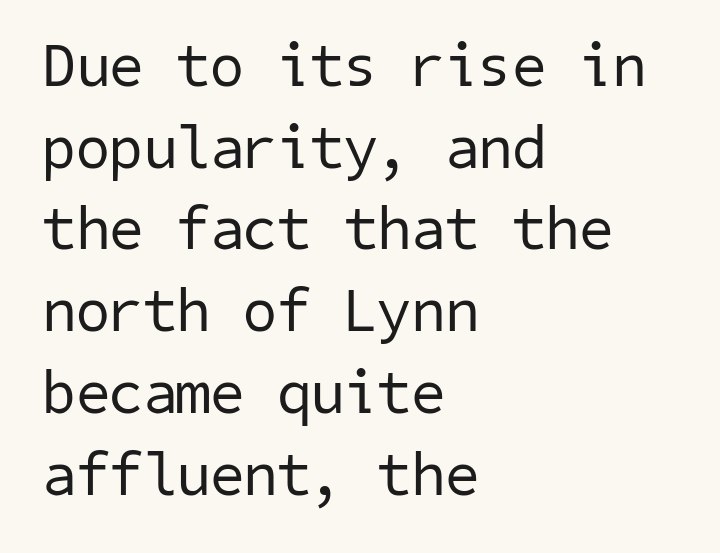
The image shows 61 px regular-weight sans-serif type; set left-aligned, normal line spacing (1.34x), normal letter spacing, not underlined; low stroke contrast and a medium x-height.
